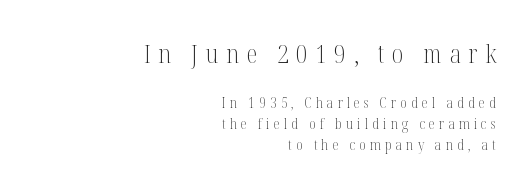
{"italic": "no", "bold": "no", "underline": "no", "align": "right", "line_spacing": "normal", "line_spacing_ratio": 1.49, "letter_spacing": "wide", "letter_spacing_em": 0.3, "larger_block": "first", "size_ratio": 1.79, "glyph_px": 25}
